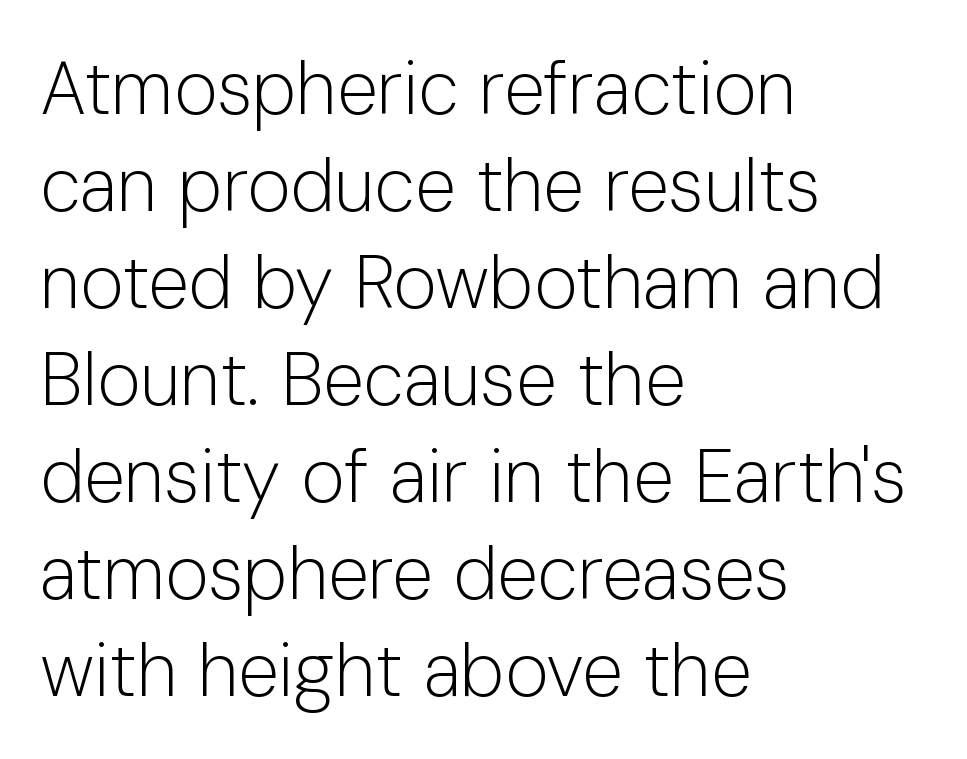
Weight class: somewhere from thin through regular. Varying glyph widths throughout — classic text-font behaviour. The lines are quadded left. Unlike italic type, these characters show no tilt at all. The line texture is even and compact thanks to regular tracking. The baseline area is clear.
